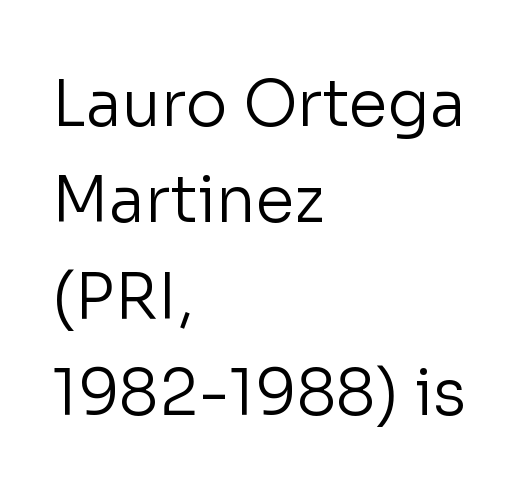
Observe the absence of serifs on each vertical stroke in this sample. Line spacing here is normal. Do the characters align in a grid? No, the font is proportional. Letter spacing: default. Line beginnings align vertically; line endings do not.
